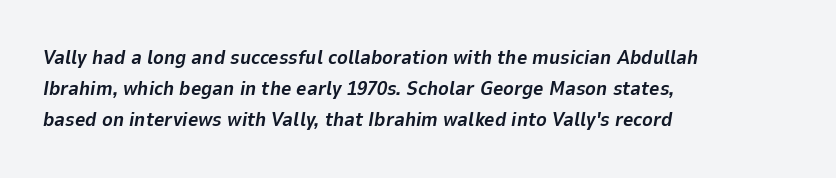
The image shows 20 px bold type, italic (leaning right); set left-aligned, normal line spacing (1.56x), normal letter spacing, not underlined.
